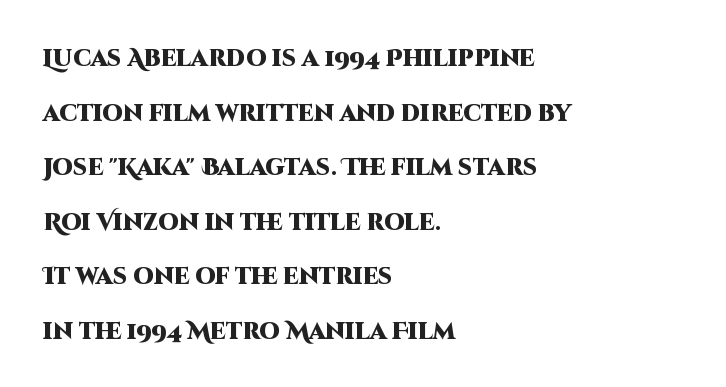
{"italic": "no", "bold": "yes", "underline": "no", "align": "left", "line_spacing": "loose", "line_spacing_ratio": 2.37, "letter_spacing": "normal", "letter_spacing_em": 0.0, "glyph_px": 23}
